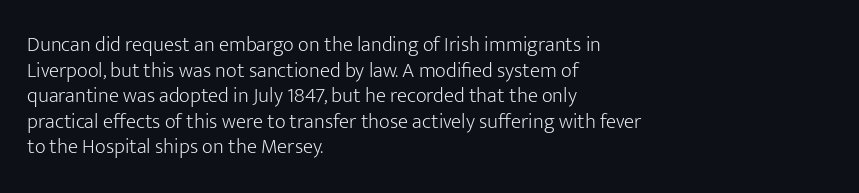
Does extra space separate the letters? No, they use regular spacing. The passage is arranged the way most books set body copy — flush left. The area under the type is left untouched. The face looks like a standard text weight, possibly lighter. Notice how the stems are strictly vertical — no italics here.
